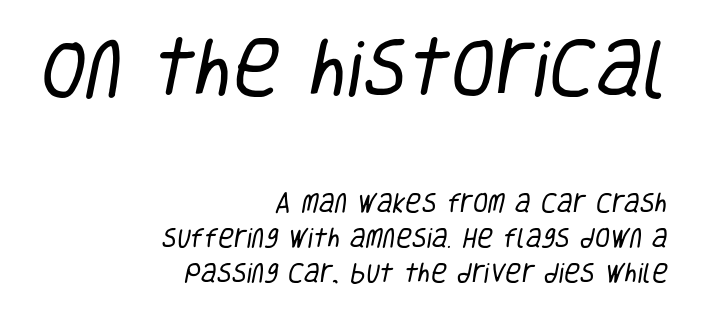
Is the stroke heavy? The answer is a plain regular-or-lighter. How are the letters spaced? Ordinarily, with no added tracking. This sample uses a sans-serif face. In CSS terms this would be text-align: right.
